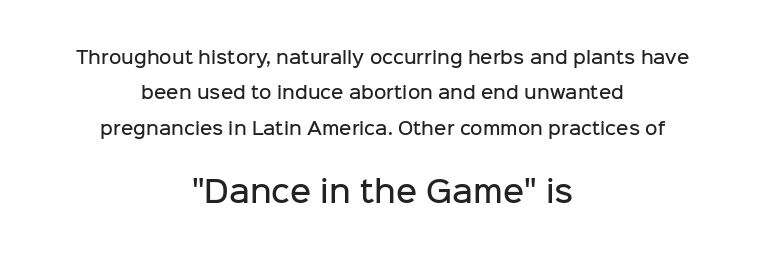
Q: Is the text bold? A: Semi-bold.
Q: Is the text italic (slanted)? A: No, it is upright.
Q: Is the typeface a serif or a sans-serif typeface? A: Sans-serif.
Q: Is the text underlined? A: No.
Q: How is the paragraph aligned? A: Centered.
Q: Is the spacing between letters normal or unusually wide? A: Normal.
Q: Is the spacing between lines tight, normal or loose? A: Loose.
Q: Which block of text is set in a larger size, the first (top) or the second (bottom)? A: The second (bottom) one.
Q: Width (condensed, normal, or wide)? A: Normal.
Q: Stroke contrast? A: Low.
Q: x-height? A: Medium.
Q: Monospaced? A: No.
